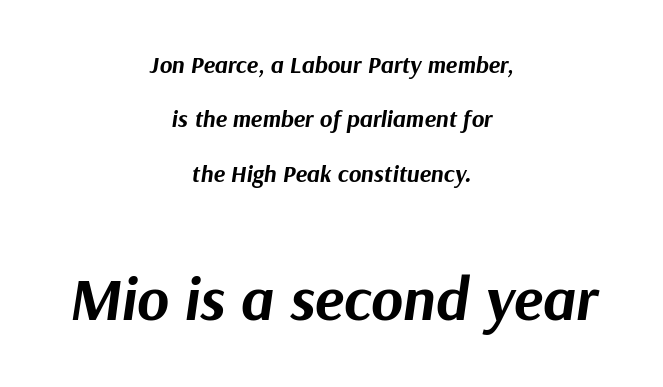
{"italic": "yes", "lean": "right", "slant_degrees": 9, "bold": "yes", "weight": "bold", "width": "normal", "stroke_contrast": "medium", "x_height": "medium", "monospaced": "no", "underline": "no", "align": "center", "line_spacing": "loose", "line_spacing_ratio": 2.27, "letter_spacing": "normal", "letter_spacing_em": 0.0, "larger_block": "second", "size_ratio": 2.54, "glyph_px": 61}
